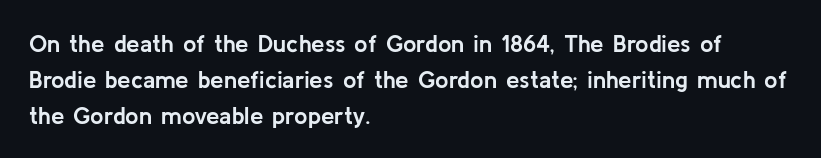
Italic: no, the glyphs are upright roman. Reading down the column, the eye jumps a familiar distance to each next line. Each row of text sits above clean, open space. Chunky letters — that's bold for sure.
